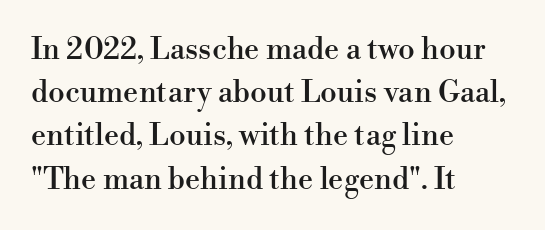
Q: Is the text italic (slanted)? A: No, it is upright.
Q: Is the typeface a serif or a sans-serif typeface? A: Serif.
Q: Is the text underlined? A: No.
Q: How is the paragraph aligned? A: Left-aligned.
Q: Is the spacing between letters normal or unusually wide? A: Normal.
Q: Is the spacing between lines tight, normal or loose? A: Normal.
Q: Width (condensed, normal, or wide)? A: Normal.
Q: Stroke contrast? A: High.
Q: x-height? A: Small.
Q: Monospaced? A: No.
